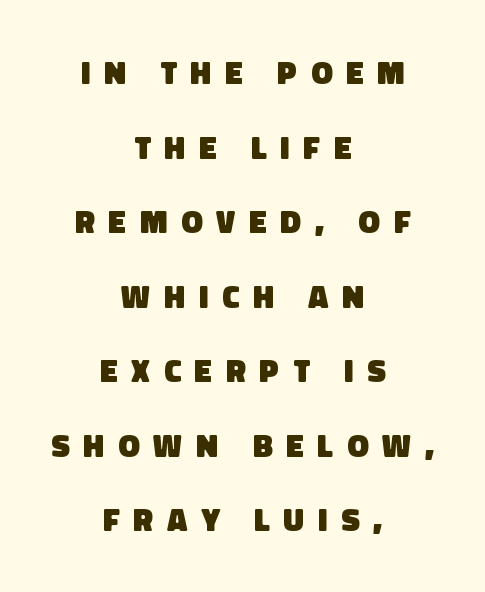
Both edges are ragged and mirror each other, which tells us the setting is centered. Notice the wide empty band between every row — that's loose leading. Note the varied advance widths — an 'i' is clearly narrower than an 'm'. Letter spacing: wide. The foot of each line stays bare and open.
